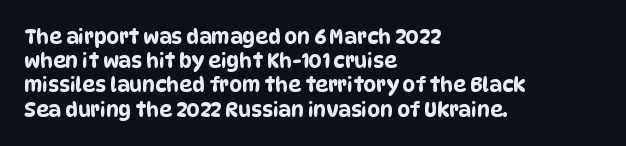
Words appear dense and cohesive because spacing is normal. The text block is weighted toward the left margin, trailing off unevenly rightward. The strip under each line holds only bare page.
